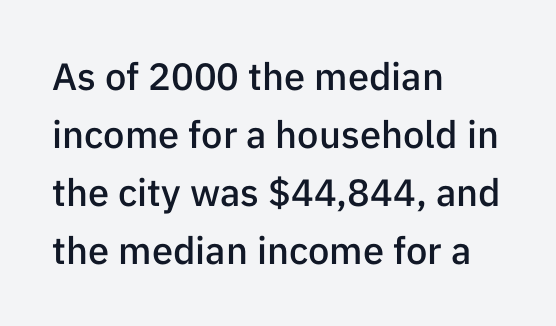
Each new line begins a customary step beneath the previous one. Here the designer chose a conventional face with non-uniform glyph widths. How heavy is the stroke? Medium-heavy — a semibold, shy of bold. The horizontal fit of the characters is conventional and even. You can tell it's not italic because the verticals are truly vertical.
